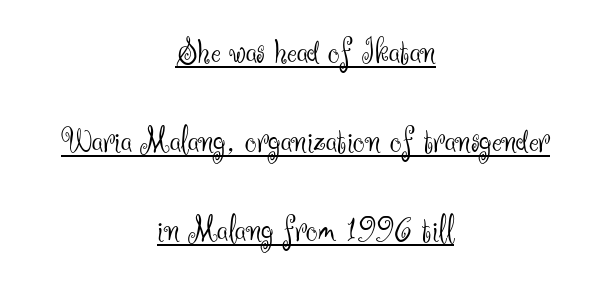
The image shows 37 px light sans-serif type, upright; set centered, loose line spacing (2.4x), normal letter spacing, underlined; medium stroke contrast and a small x-height.
